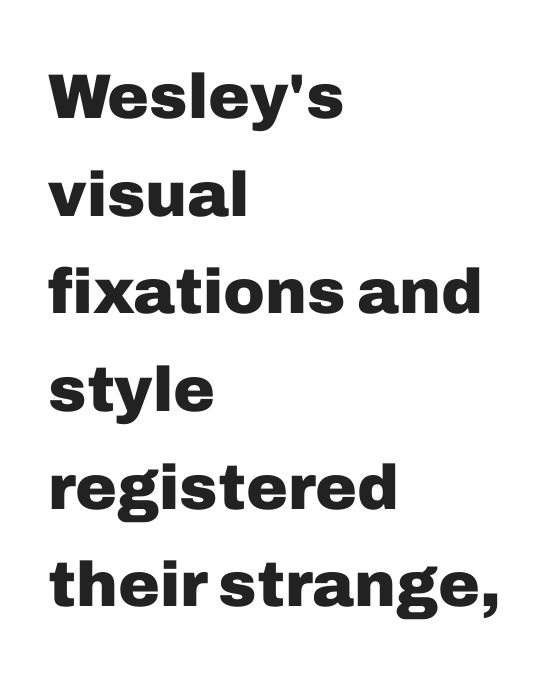
{"serif": "no", "italic": "no", "bold": "yes", "weight": "heavy", "width": "normal", "stroke_contrast": "low", "x_height": "medium", "monospaced": "no", "underline": "no", "align": "left", "line_spacing": "normal", "line_spacing_ratio": 1.55, "letter_spacing": "normal", "letter_spacing_em": 0.0, "glyph_px": 63}
